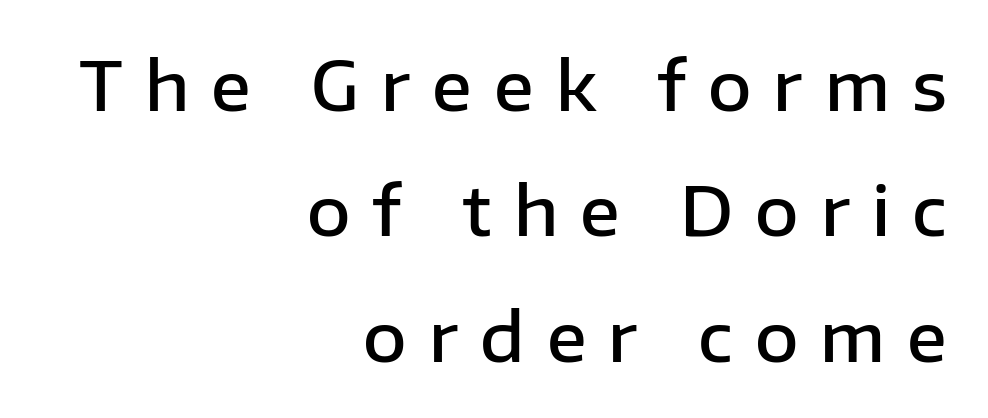
{"serif": "no", "italic": "no", "bold": "semi", "weight": "semibold", "width": "normal", "stroke_contrast": "low", "x_height": "medium", "monospaced": "no", "underline": "no", "align": "right", "line_spacing_ratio": 1.87, "letter_spacing": "wide", "letter_spacing_em": 0.33, "glyph_px": 67}
